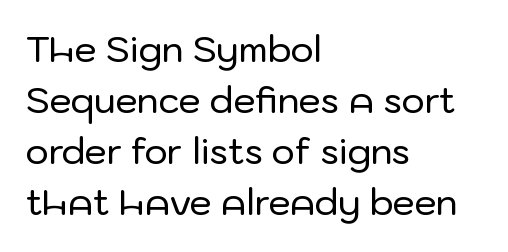
Each row of text sits above clean, open space. Honestly, the row spacing looks completely unremarkable. The rag falls on the right side of this text block. The passage shown is typed in a proportional face where columns would drift.
